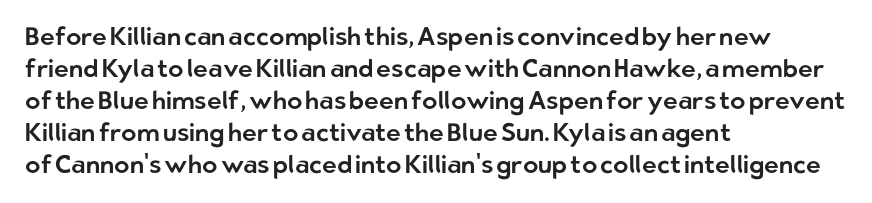
{"italic": "no", "underline": "no", "align": "left", "line_spacing": "normal", "line_spacing_ratio": 1.28, "letter_spacing": "normal", "letter_spacing_em": 0.0, "glyph_px": 25}
